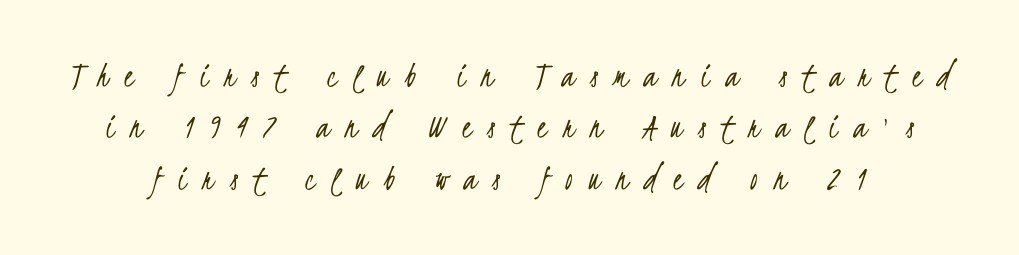
The image shows 37 px light, condensed sans-serif type; set normal line spacing (1.39x), unusually wide letter spacing (+0.44 em), not underlined; low stroke contrast and a small x-height.
